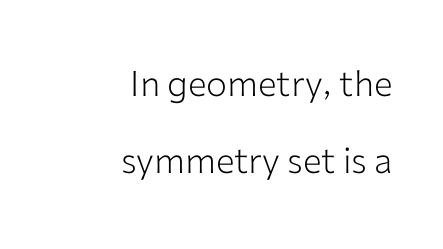
The image shows 35 px light sans-serif type, upright; set right-aligned, loose line spacing (2.21x), normal letter spacing, not underlined; low stroke contrast and a medium x-height.
